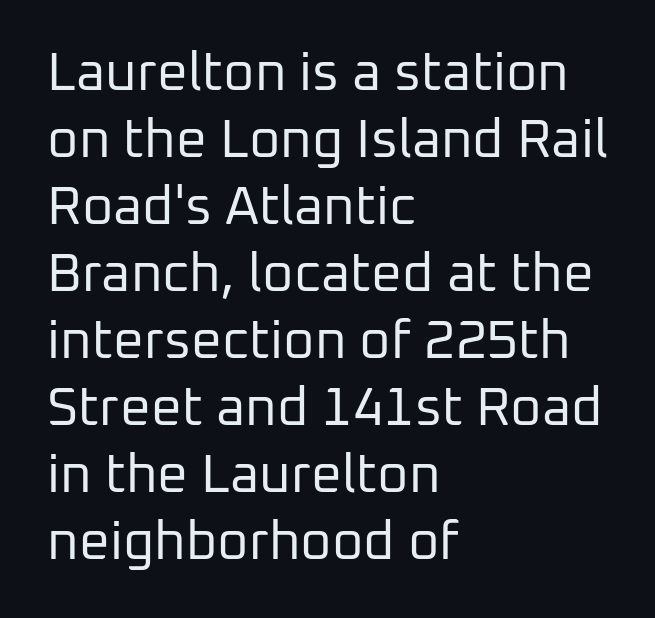
The image shows 54 px regular-weight sans-serif type, upright; set left-aligned, line spacing 1.24x, normal letter spacing, not underlined; low stroke contrast and a medium x-height.
